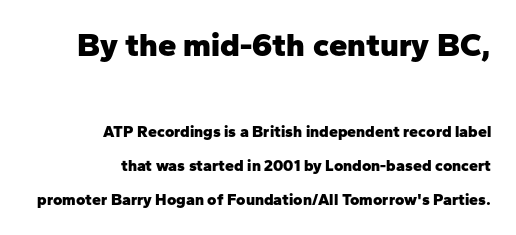
{"serif": "no", "italic": "no", "bold": "yes", "weight": "heavy", "width": "normal", "stroke_contrast": "low", "x_height": "medium", "monospaced": "no", "underline": "no", "align": "right", "line_spacing": "loose", "line_spacing_ratio": 2.13, "letter_spacing": "normal", "letter_spacing_em": 0.0, "larger_block": "first", "size_ratio": 2.06, "glyph_px": 33}
